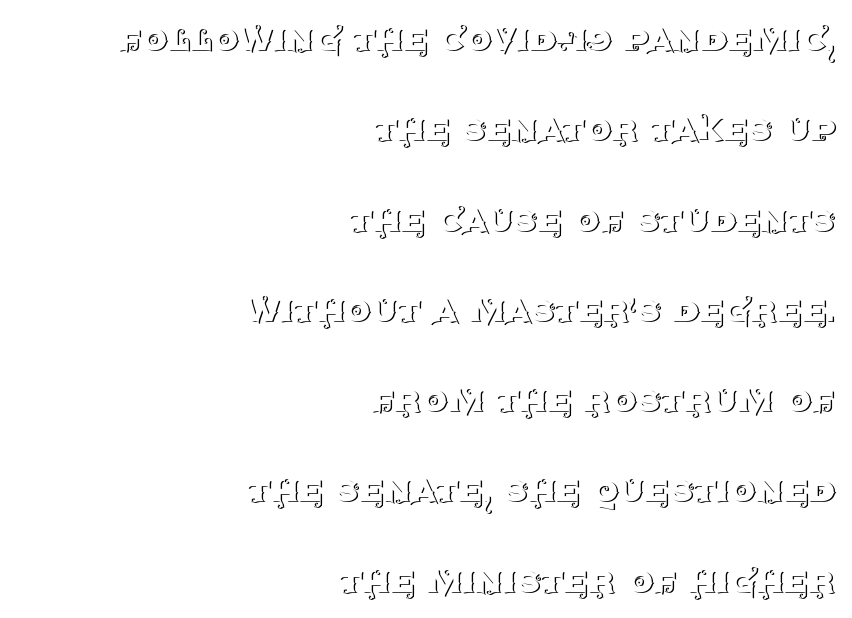
The image shows 42 px thin serif type, upright; set right-aligned, loose line spacing (2.15x), normal letter spacing, not underlined; medium stroke contrast and a large x-height.
